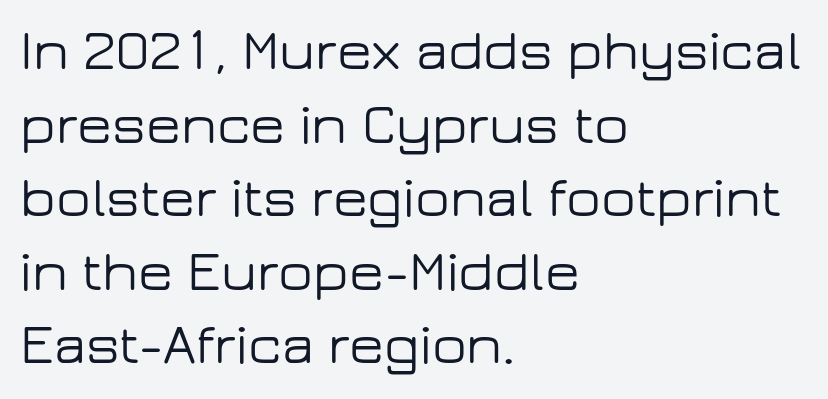
The image shows 57 px wide sans-serif type, upright; set left-aligned, normal line spacing (1.29x), normal letter spacing, not underlined; low stroke contrast and a medium x-height.
